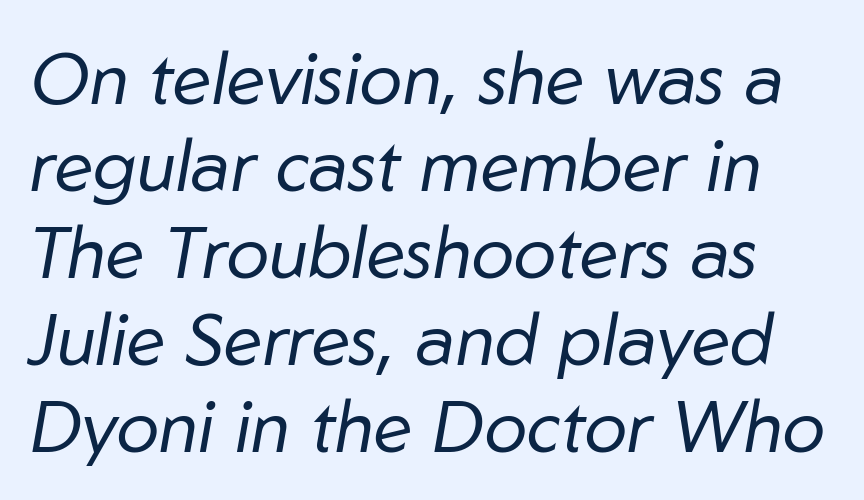
{"italic": "yes", "lean": "right", "slant_degrees": 10, "bold": "no", "weight": "regular", "width": "normal", "stroke_contrast": "low", "x_height": "medium", "monospaced": "no", "underline": "no", "line_spacing_ratio": 1.21, "letter_spacing": "normal", "letter_spacing_em": 0.0, "glyph_px": 72}
